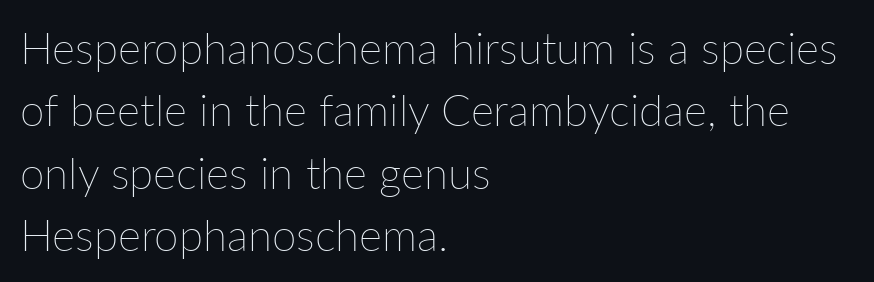
The image shows 44 px thin type, upright; set left-aligned, normal line spacing (1.42x), normal letter spacing, not underlined; low stroke contrast and a medium x-height.
